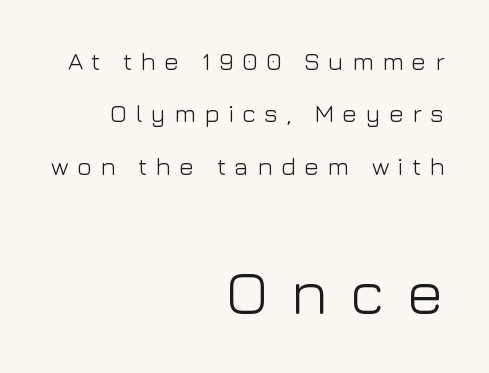
{"serif": "no", "italic": "no", "bold": "no", "weight": "light", "width": "normal", "stroke_contrast": "low", "x_height": "medium", "monospaced": "no", "underline": "no", "align": "right", "line_spacing": "loose", "line_spacing_ratio": 2.1, "letter_spacing": "wide", "letter_spacing_em": 0.33, "larger_block": "second", "size_ratio": 2.52, "glyph_px": 63}
